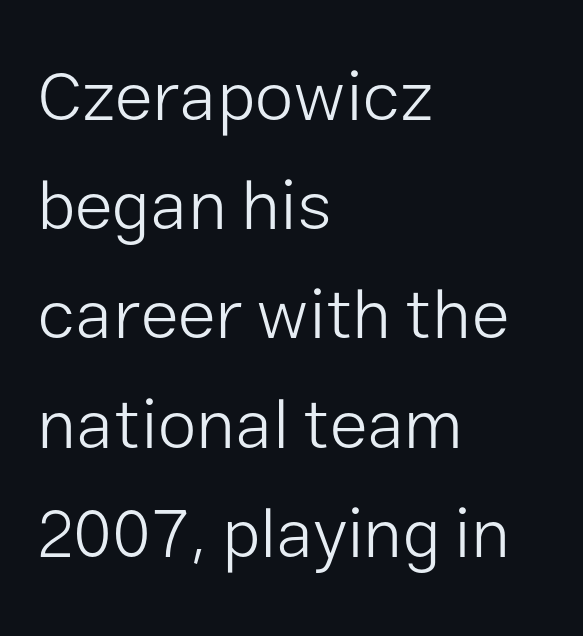
These lines were composed using upright roman letters. The rows are spaced the way most documents space them. Is the stroke heavy? The answer is a plain regular-or-lighter. The paragraph shown leans on its left margin. Nope, no serifs anywhere on these letters. Here the glyphs are tracked normally, forming tight word shapes.
